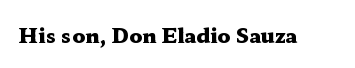
The rendering keeps characters at their native spacing. Underlining? Definitely not there. Nope, not italic — everything's standing straight. Set as a true bold cut, around the 700 mark.
